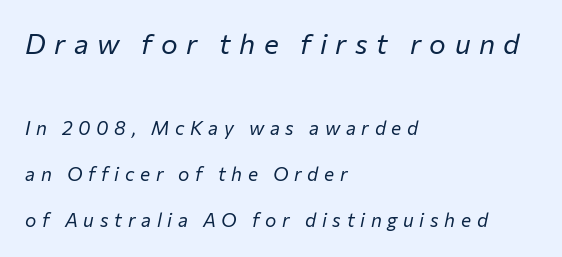
Is there much room between lines? Yes — plenty of vertical air separates them. Every character sits at an angle, as italics do. The characters are drawn with everyday or finer stroke widths. The face used here is proportionally spaced, like ordinary book or web type.
